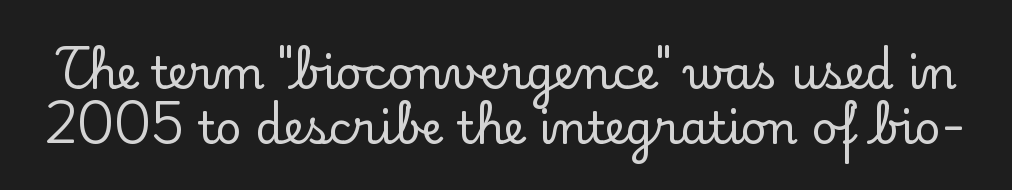
The image shows 45 px serif type, upright; set line spacing 1.23x, normal letter spacing, not underlined; low stroke contrast and a small x-height.
